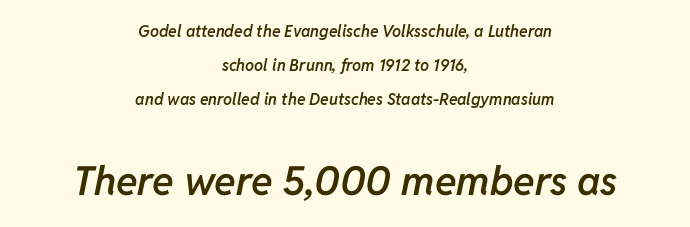
The image shows 40 px semibold type, italic (leaning right); set centered, loose line spacing (2.12x), normal letter spacing, not underlined; the second (bottom) block is 2.5x larger; low stroke contrast and a medium x-height.
